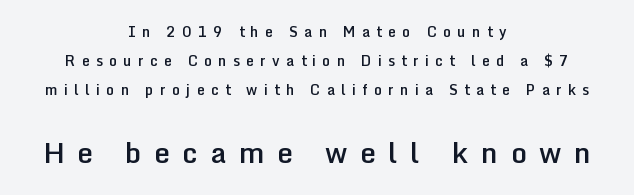
{"serif": "no", "italic": "no", "bold": "semi", "weight": "semibold", "width": "normal", "stroke_contrast": "low", "x_height": "medium", "monospaced": "no", "underline": "no", "align": "center", "line_spacing": "loose", "line_spacing_ratio": 2.07, "letter_spacing": "wide", "letter_spacing_em": 0.45, "larger_block": "second", "size_ratio": 2.0, "glyph_px": 28}
